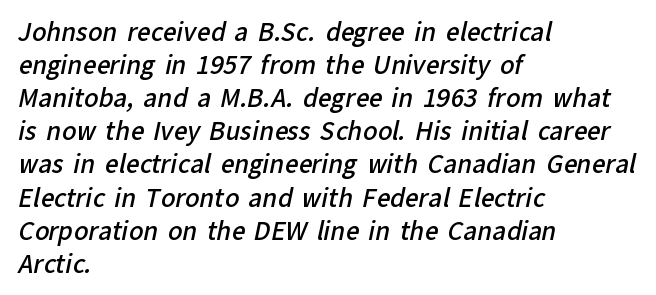
Quick note: underline off. The face used here is a semibold: visibly heavier than regular, lighter than bold. Honestly, the letter spacing is just normal — you wouldn't notice it. What's the leading like? Ordinary, nothing unusual. Layout note: lines flush left.
